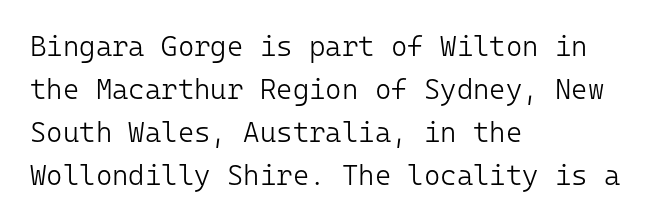
{"serif": "no", "italic": "no", "bold": "no", "weight": "light", "width": "normal", "stroke_contrast": "low", "x_height": "medium", "monospaced": "yes", "underline": "no", "align": "left", "line_spacing": "normal", "line_spacing_ratio": 1.53, "letter_spacing": "normal", "letter_spacing_em": 0.0, "glyph_px": 28}
